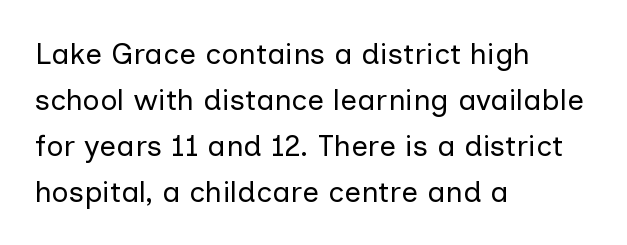
The block of text has a typical density, with ordinary space between rows. A typesetter would call this proportional, since set widths differ per character. Standard letterfit; no display-style spreading of the glyphs. This rendering employs a face without finishing strokes, i.e., a sans-serif. Every stem runs plumb, perpendicular to the baseline.
